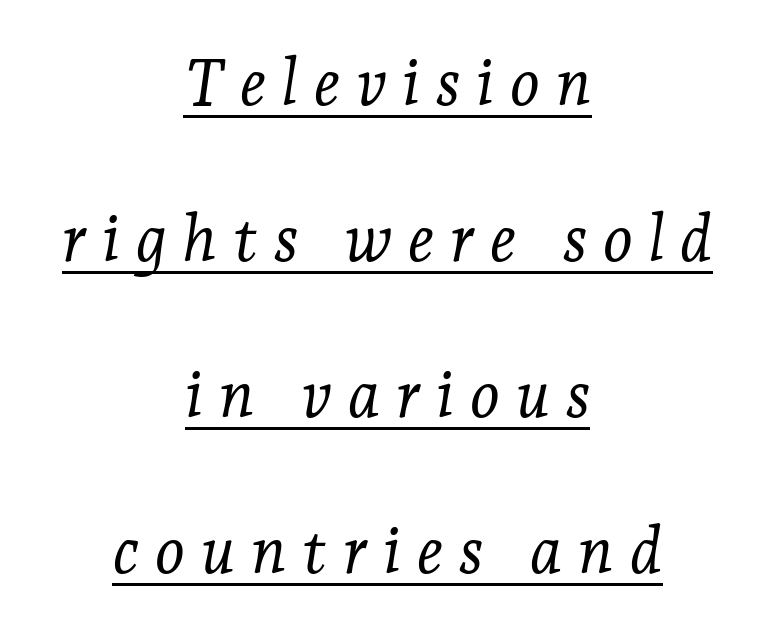
{"serif": "yes", "italic": "yes", "lean": "right", "slant_degrees": 7, "bold": "no", "weight": "light", "width": "normal", "stroke_contrast": "low", "x_height": "medium", "monospaced": "no", "underline": "yes", "align": "center", "line_spacing": "loose", "line_spacing_ratio": 2.44, "letter_spacing": "wide", "letter_spacing_em": 0.25, "glyph_px": 64}
